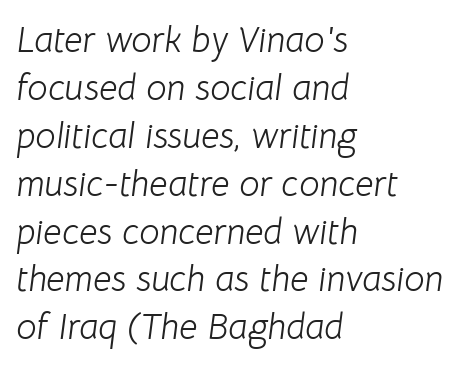
{"italic": "yes", "lean": "right", "slant_degrees": 8, "bold": "no", "weight": "light", "width": "normal", "stroke_contrast": "low", "x_height": "medium", "monospaced": "no", "underline": "no", "align": "left", "line_spacing": "normal", "line_spacing_ratio": 1.33, "letter_spacing": "normal", "letter_spacing_em": 0.0, "glyph_px": 36}
